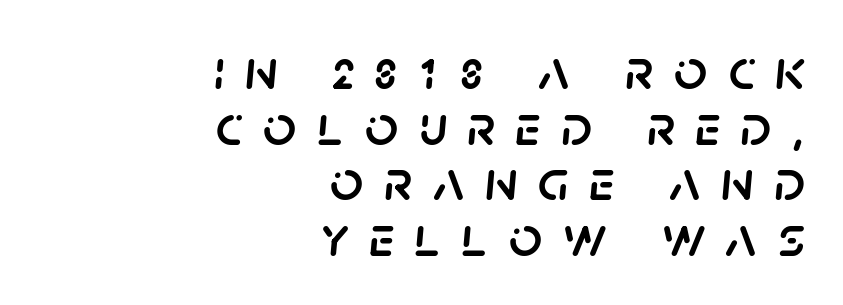
Here the designer chose a conventional face with non-uniform glyph widths. The leading is snug, giving the passage a crowded texture. The axis of the letterforms is tilted away from vertical. Layout note: lines flush right. Observe the wide spacing: letters keep a clear distance from each other.
